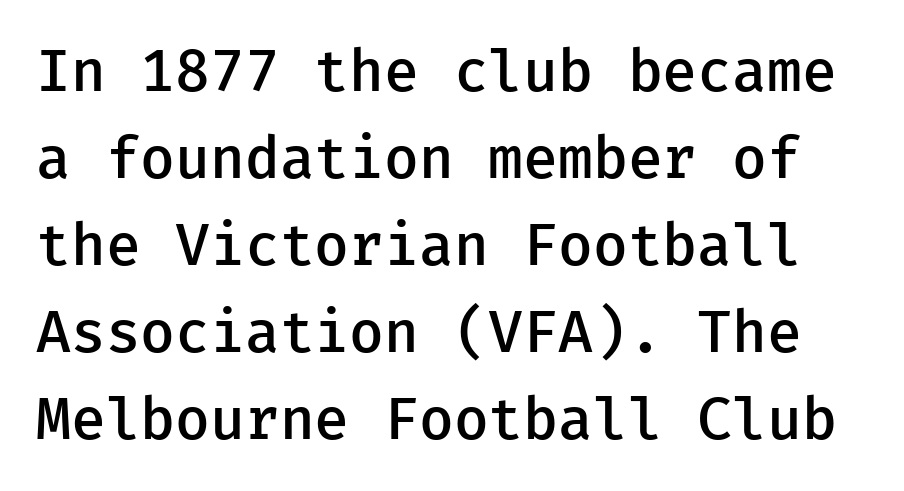
Q: Is the text bold? A: Semi-bold.
Q: Is the text italic (slanted)? A: No, it is upright.
Q: Is the typeface a serif or a sans-serif typeface? A: Sans-serif.
Q: Is the text underlined? A: No.
Q: Is the spacing between letters normal or unusually wide? A: Normal.
Q: Is the spacing between lines tight, normal or loose? A: Normal.
Q: Width (condensed, normal, or wide)? A: Normal.
Q: Stroke contrast? A: Low.
Q: x-height? A: Medium.
